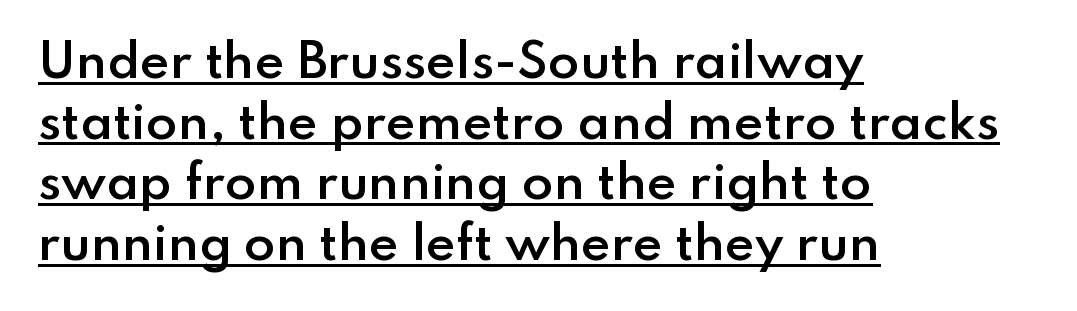
{"serif": "no", "italic": "no", "bold": "semi", "weight": "semibold", "width": "normal", "stroke_contrast": "low", "x_height": "small", "monospaced": "no", "underline": "yes", "align": "left", "line_spacing": "normal", "line_spacing_ratio": 1.32, "letter_spacing": "normal", "letter_spacing_em": 0.0, "glyph_px": 46}
